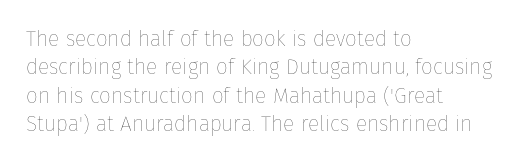
{"italic": "no", "bold": "no", "underline": "no", "align": "left", "line_spacing": "normal", "line_spacing_ratio": 1.35, "letter_spacing": "normal", "letter_spacing_em": 0.0, "glyph_px": 21}
